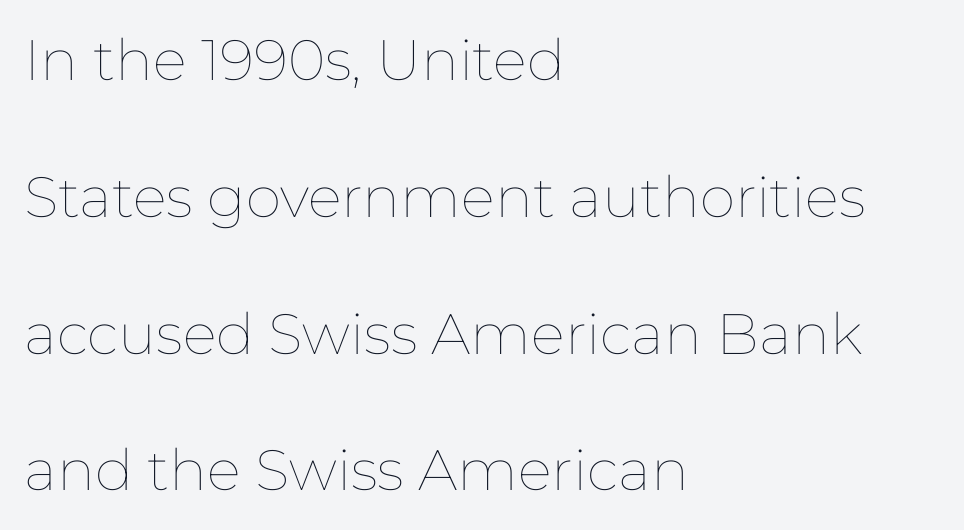
The image shows 57 px thin type, upright; set left-aligned, loose line spacing (2.4x), normal letter spacing, not underlined; low stroke contrast and a medium x-height.
